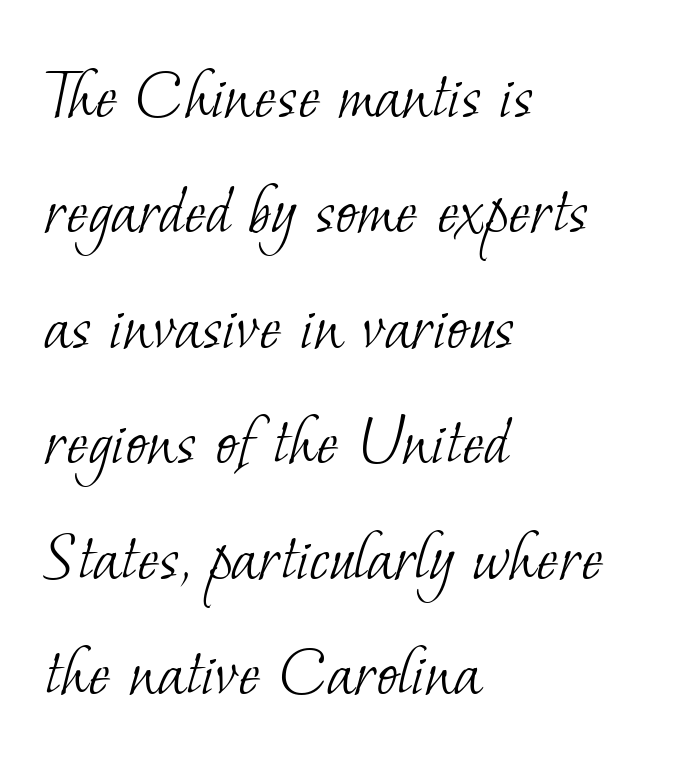
{"serif": "yes", "bold": "no", "weight": "light", "width": "normal", "stroke_contrast": "low", "x_height": "small", "monospaced": "no", "underline": "no", "align": "left", "line_spacing": "normal", "line_spacing_ratio": 1.56, "letter_spacing": "normal", "letter_spacing_em": 0.0, "glyph_px": 74}
